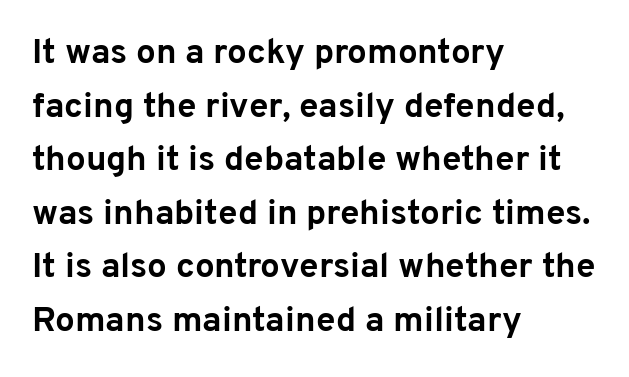
Each new line begins a customary step beneath the previous one. Ordinary non-slanted type is in use. Heavy, bold letterforms. Short and long lines alike share a common starting point at left. Descenders are the only things crossing below the line.
